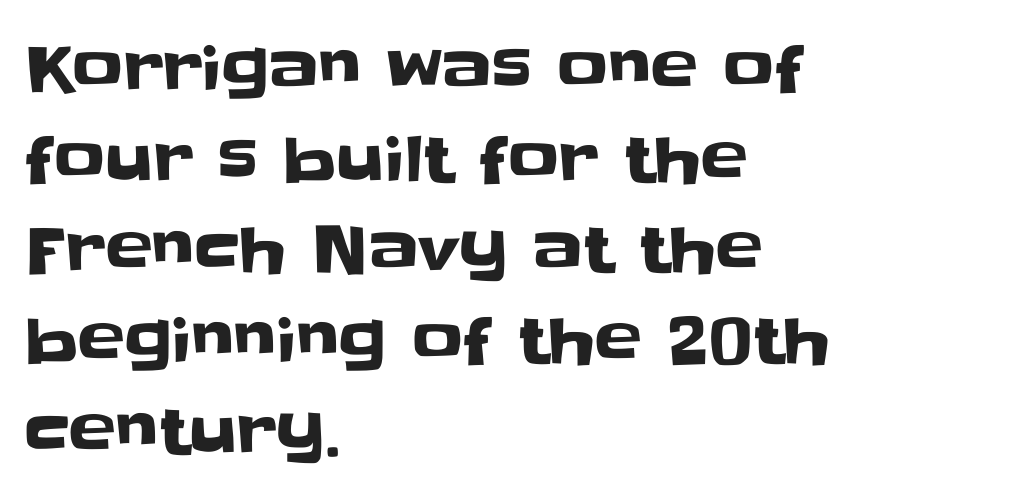
The image shows 63 px sans-serif type, upright; set left-aligned, normal line spacing (1.44x), normal letter spacing, not underlined; low stroke contrast and a large x-height.
